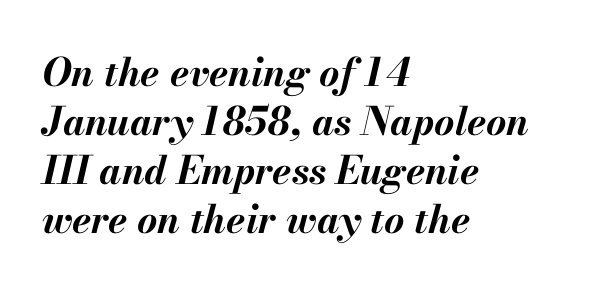
The image shows 39 px bold type, italic (leaning right); set left-aligned, normal line spacing (1.26x), normal letter spacing, not underlined; medium stroke contrast and a small x-height.
